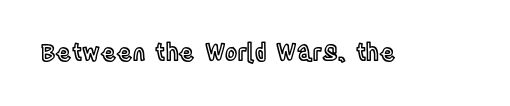
{"italic": "no", "underline": "no", "letter_spacing": "normal", "letter_spacing_em": 0.0, "glyph_px": 23}
